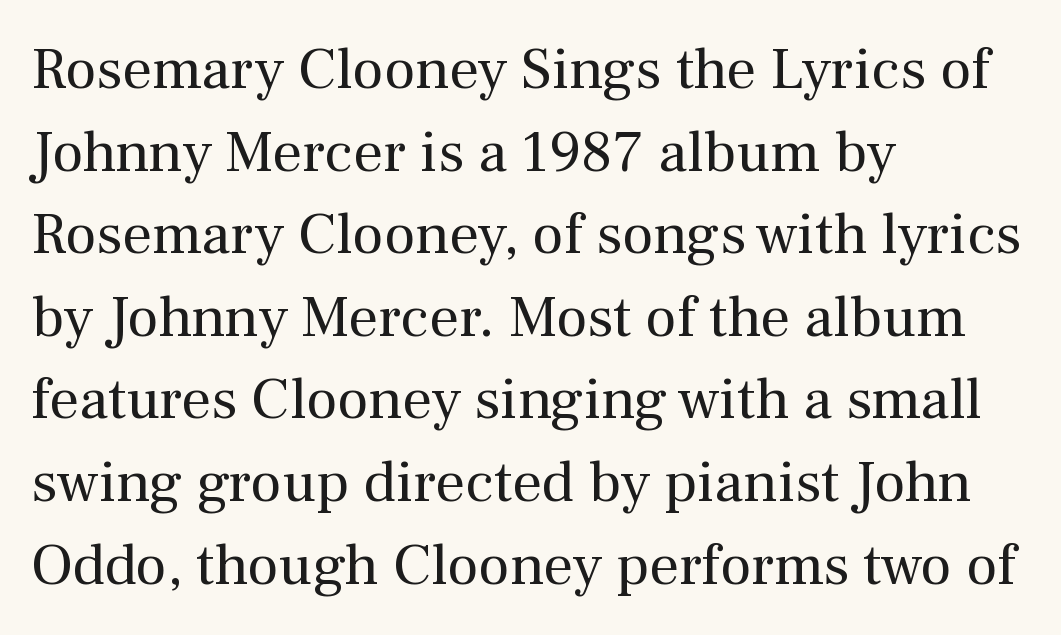
Q: Is the text bold? A: No.
Q: Is the text italic (slanted)? A: No, it is upright.
Q: Is the typeface a serif or a sans-serif typeface? A: Serif.
Q: Is the text underlined? A: No.
Q: How is the paragraph aligned? A: Left-aligned.
Q: Is the spacing between letters normal or unusually wide? A: Normal.
Q: Is the spacing between lines tight, normal or loose? A: Normal.
Q: Width (condensed, normal, or wide)? A: Normal.
Q: Stroke contrast? A: Medium.
Q: x-height? A: Medium.
Q: Monospaced? A: No.
